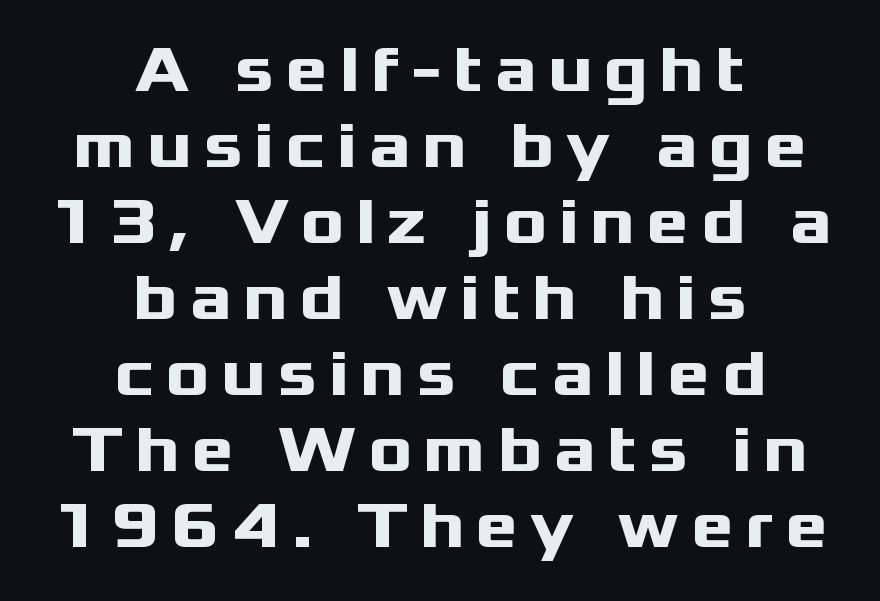
The image shows 65 px heavy, wide sans-serif type, upright; set centered, line spacing 1.17x, not underlined; medium stroke contrast and a medium x-height.
